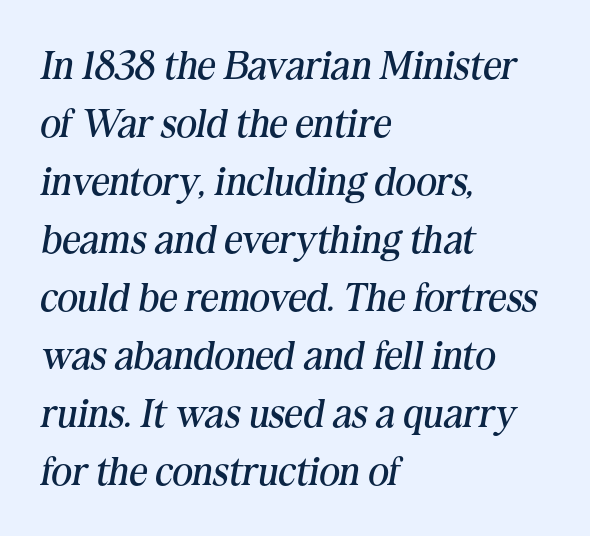
Varying glyph widths throughout — classic text-font behaviour. Students, observe: this is what conventionally led text looks like. Yep, that's italic — everything's leaning. This sample is left-justified, so line endings fall wherever the words run out.
